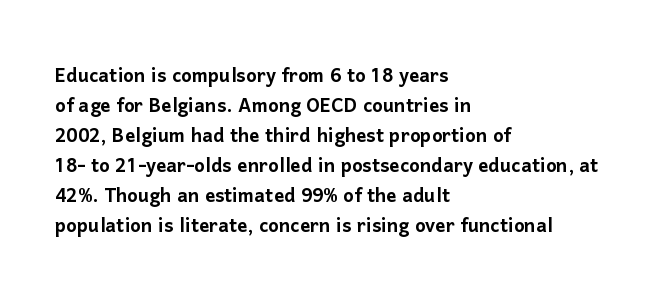
{"italic": "no", "underline": "no", "align": "left", "line_spacing_ratio": 1.2, "letter_spacing": "normal", "letter_spacing_em": 0.0, "glyph_px": 25}
